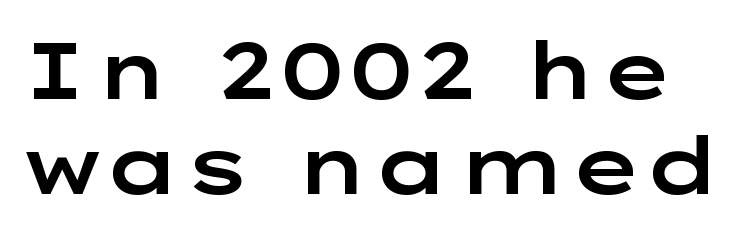
Q: Is the text italic (slanted)? A: No, it is upright.
Q: Is the typeface a serif or a sans-serif typeface? A: Sans-serif.
Q: Is the text underlined? A: No.
Q: Is the spacing between letters normal or unusually wide? A: Normal.
Q: Width (condensed, normal, or wide)? A: Wide.
Q: Stroke contrast? A: Low.
Q: x-height? A: Medium.
Q: Monospaced? A: No.
